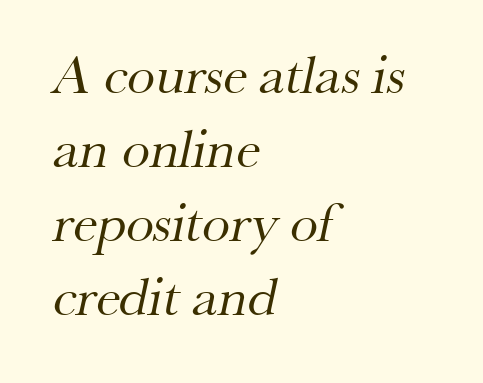
Q: Is the text bold? A: No.
Q: Is the typeface a serif or a sans-serif typeface? A: Serif.
Q: Is the text underlined? A: No.
Q: How is the paragraph aligned? A: Left-aligned.
Q: Is the spacing between letters normal or unusually wide? A: Normal.
Q: Is the spacing between lines tight, normal or loose? A: Normal.
Q: Width (condensed, normal, or wide)? A: Normal.
Q: Stroke contrast? A: Medium.
Q: x-height? A: Small.
Q: Monospaced? A: No.
